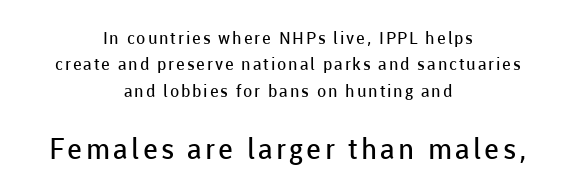
Characters remain perfectly vertical along every line. The glyphs are unaccompanied by any horizontal stroke below them. A normal amount of white space separates one row of letters from the next. This sample has the flowing, uneven cadence of proportional lettering. No letter is thick-stroked: the sample isn't bold.
